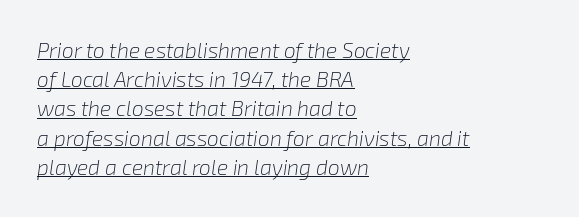
The image shows 21 px text type, italic (leaning right); set left-aligned, normal line spacing (1.39x), normal letter spacing, underlined.
